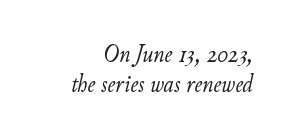
{"italic": "yes", "lean": "right", "slant_degrees": 11, "bold": "no", "underline": "no", "align": "right", "line_spacing_ratio": 1.2, "letter_spacing": "normal", "letter_spacing_em": 0.0, "glyph_px": 25}
